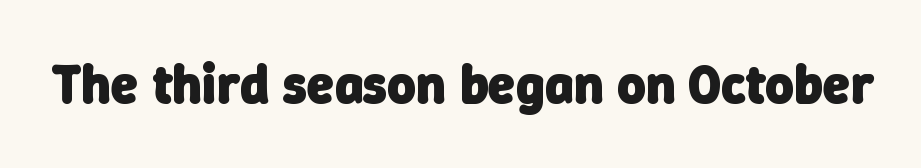
The image shows 55 px heavy sans-serif type; set normal letter spacing, not underlined; low stroke contrast and a medium x-height.
